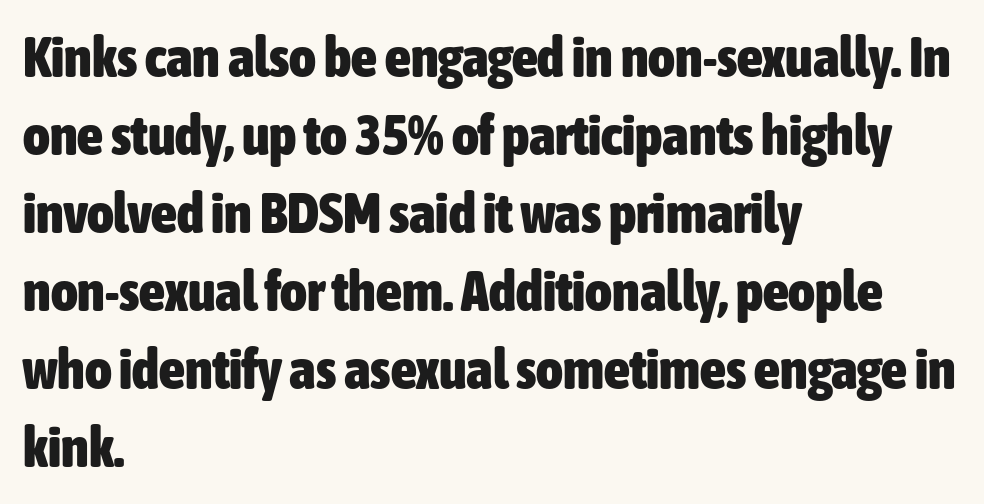
The image shows 57 px heavy, condensed sans-serif type, upright; set left-aligned, normal line spacing (1.37x), normal letter spacing, not underlined; low stroke contrast and a medium x-height.
